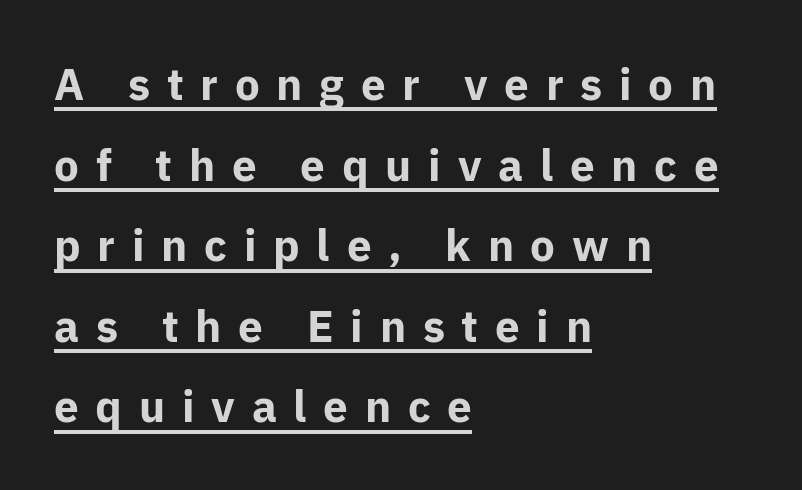
The image shows 44 px bold sans-serif type, upright; set left-aligned, line spacing 1.83x, unusually wide letter spacing (+0.38 em), underlined; low stroke contrast and a medium x-height.
